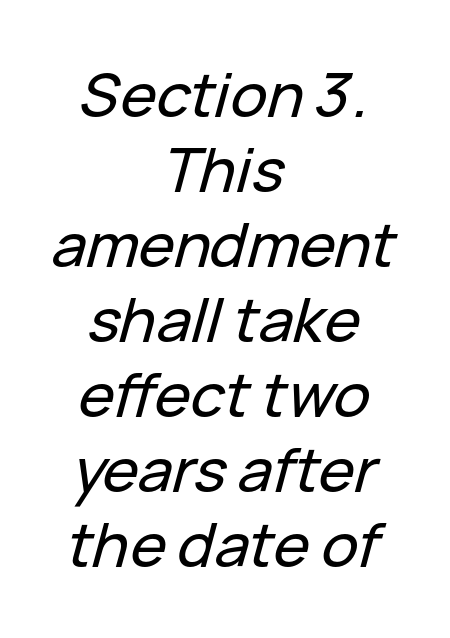
{"italic": "yes", "lean": "right", "slant_degrees": 15, "width": "normal", "stroke_contrast": "low", "x_height": "medium", "monospaced": "no", "underline": "no", "align": "center", "line_spacing_ratio": 1.23, "letter_spacing": "normal", "letter_spacing_em": 0.0, "glyph_px": 61}
